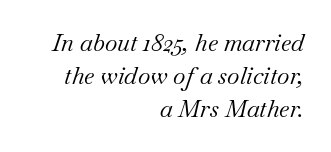
{"italic": "yes", "lean": "right", "slant_degrees": 18, "bold": "no", "underline": "no", "align": "right", "line_spacing": "normal", "line_spacing_ratio": 1.37, "letter_spacing": "normal", "letter_spacing_em": 0.0, "glyph_px": 24}
